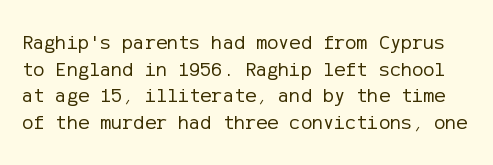
The image shows 21 px text type, upright; set normal line spacing (1.27x), normal letter spacing, not underlined.
